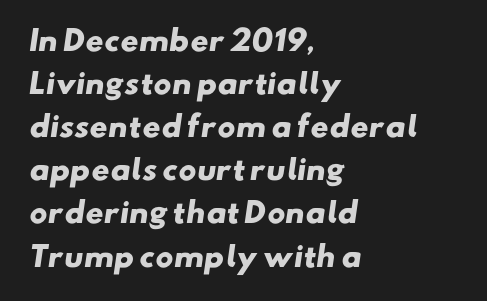
{"serif": "no", "bold": "yes", "weight": "heavy", "width": "wide", "stroke_contrast": "low", "x_height": "small", "monospaced": "no", "underline": "no", "align": "left", "line_spacing": "normal", "line_spacing_ratio": 1.54, "letter_spacing": "normal", "letter_spacing_em": 0.0, "glyph_px": 28}
